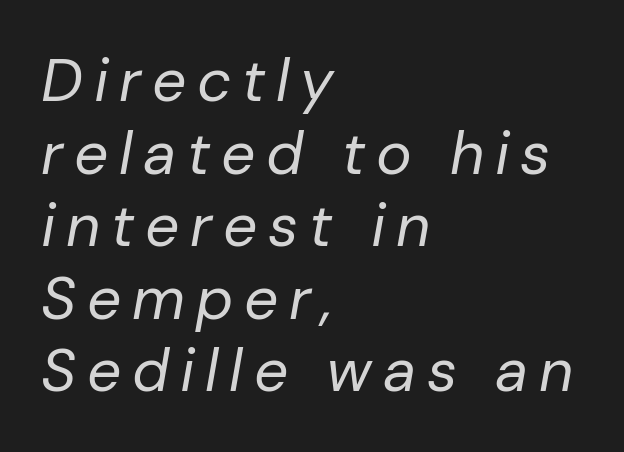
The typesetter chose a ragged-right arrangement here. Anything drawn beneath the words? Only blank space. Looks like regular typesetting: each glyph gets only the width it needs. Stroke thickness stays within the range of a standard reading face or lighter. Italic? Definitely — the glyphs are oblique.
